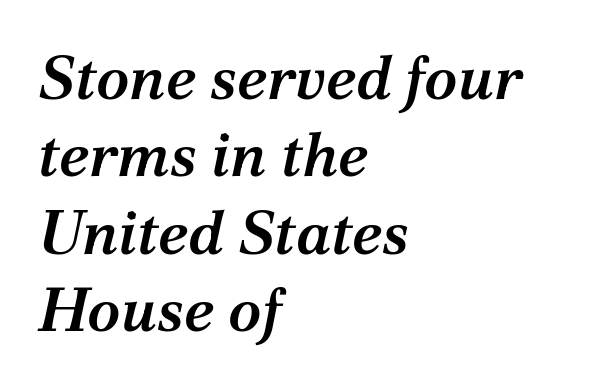
The image shows 61 px semibold serif type, italic (leaning right); set left-aligned, normal line spacing (1.27x), normal letter spacing, not underlined; medium stroke contrast and a medium x-height.
